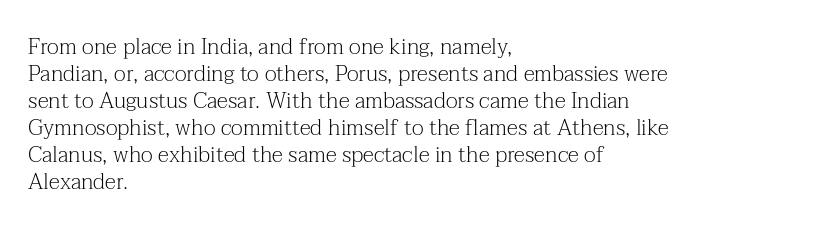
Beneath every word, the page is bare. The lettering holds an erect, upright posture throughout. Caption: face not bold, strokes unweighted. The gaps between neighbouring characters are ordinary and unremarkable.
